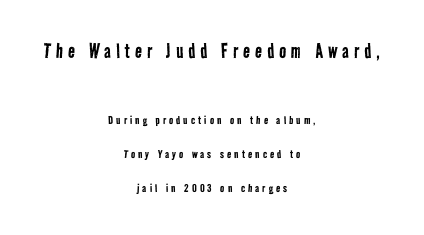
The image shows 23 px text type; set centered, loose line spacing (2.43x), unusually wide letter spacing (+0.22 em), not underlined; the first (top) block is 1.64x larger.
